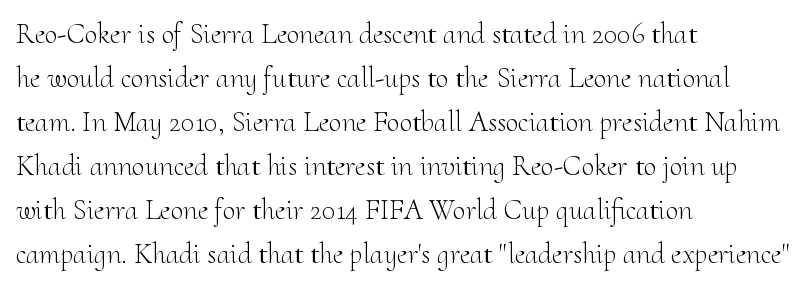
In terms of posture, this sample is upright. Descender tails drop into unmarked territory. Glyph-to-glyph distance matches everyday printed text. Looks like regular typesetting: each glyph gets only the width it needs.
